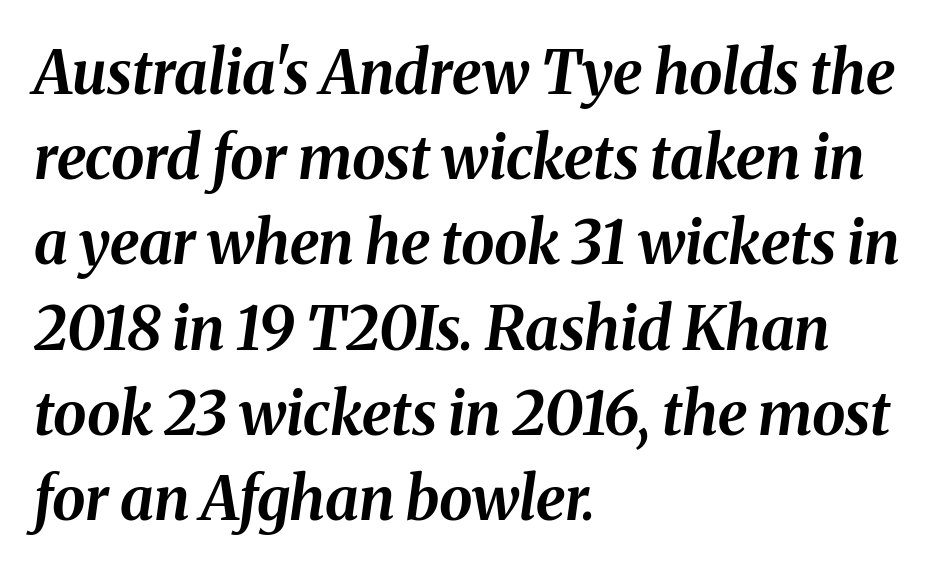
Q: Is the text bold? A: Yes.
Q: Is the text italic (slanted)? A: Yes, it leans right by about 8 degrees.
Q: Is the text underlined? A: No.
Q: How is the paragraph aligned? A: Left-aligned.
Q: Is the spacing between letters normal or unusually wide? A: Normal.
Q: Is the spacing between lines tight, normal or loose? A: Normal.
Q: Width (condensed, normal, or wide)? A: Normal.
Q: Stroke contrast? A: Medium.
Q: x-height? A: Medium.
Q: Monospaced? A: No.
